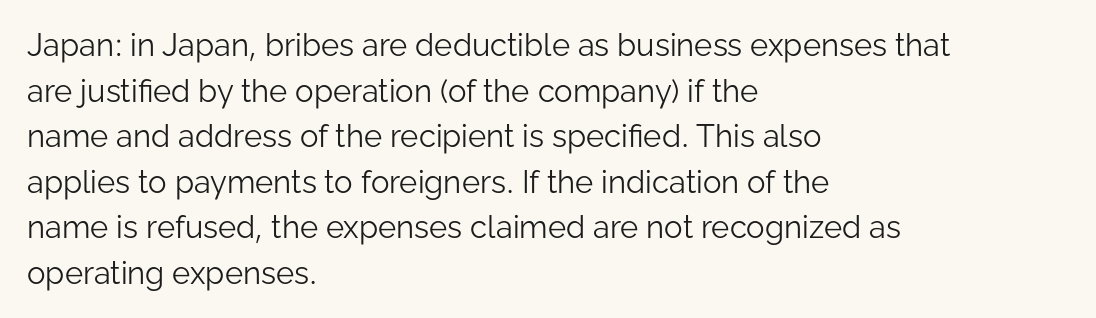
{"serif": "no", "italic": "no", "bold": "no", "weight": "light", "width": "normal", "stroke_contrast": "low", "x_height": "medium", "monospaced": "no", "underline": "no", "align": "left", "line_spacing": "normal", "line_spacing_ratio": 1.47, "letter_spacing": "normal", "letter_spacing_em": 0.0, "glyph_px": 31}
